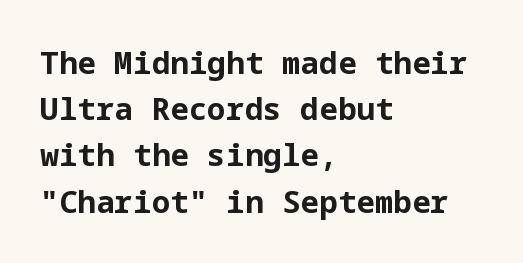
The image shows 31 px bold sans-serif type, upright; set left-aligned, normal line spacing (1.49x), normal letter spacing, not underlined; low stroke contrast and a medium x-height.
